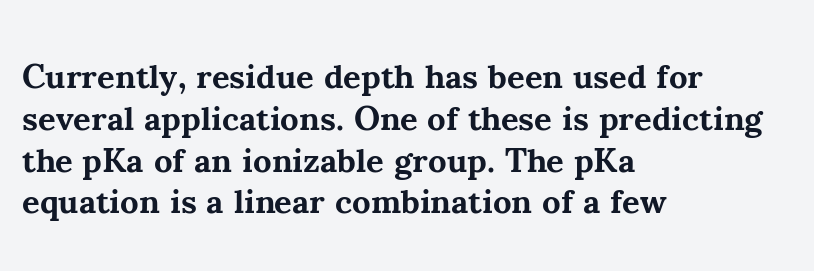
Q: Is the text bold? A: Yes.
Q: Is the text italic (slanted)? A: No, it is upright.
Q: Is the typeface a serif or a sans-serif typeface? A: Serif.
Q: Is the text underlined? A: No.
Q: How is the paragraph aligned? A: Left-aligned.
Q: Is the spacing between letters normal or unusually wide? A: Normal.
Q: Width (condensed, normal, or wide)? A: Normal.
Q: Stroke contrast? A: Medium.
Q: x-height? A: Small.
Q: Monospaced? A: No.
